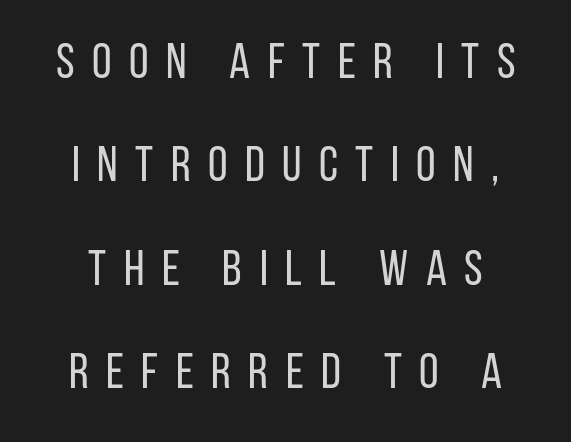
The image shows 50 px regular-weight, condensed sans-serif type, upright; set loose line spacing (2.07x), unusually wide letter spacing (+0.35 em), not underlined; low stroke contrast and a large x-height.
